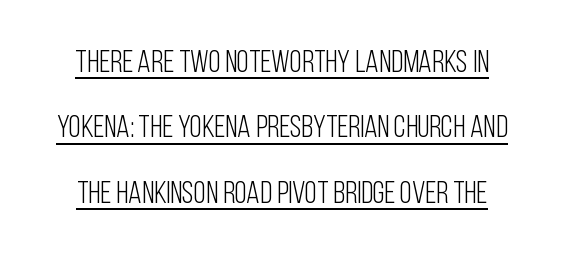
{"serif": "no", "italic": "no", "bold": "no", "weight": "light", "width": "condensed", "stroke_contrast": "low", "x_height": "large", "monospaced": "no", "underline": "yes", "line_spacing": "loose", "line_spacing_ratio": 2.11, "letter_spacing": "normal", "letter_spacing_em": 0.0, "glyph_px": 31}
